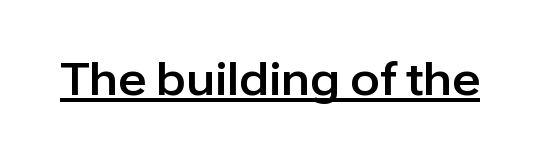
{"serif": "no", "italic": "no", "width": "normal", "stroke_contrast": "low", "x_height": "medium", "monospaced": "no", "underline": "yes", "letter_spacing": "normal", "letter_spacing_em": 0.0, "glyph_px": 44}
